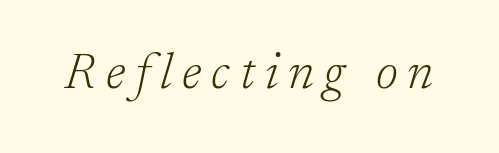
The image shows 50 px light serif type, italic (leaning right); set unusually wide letter spacing (+0.2 em), not underlined; low stroke contrast and a medium x-height.
